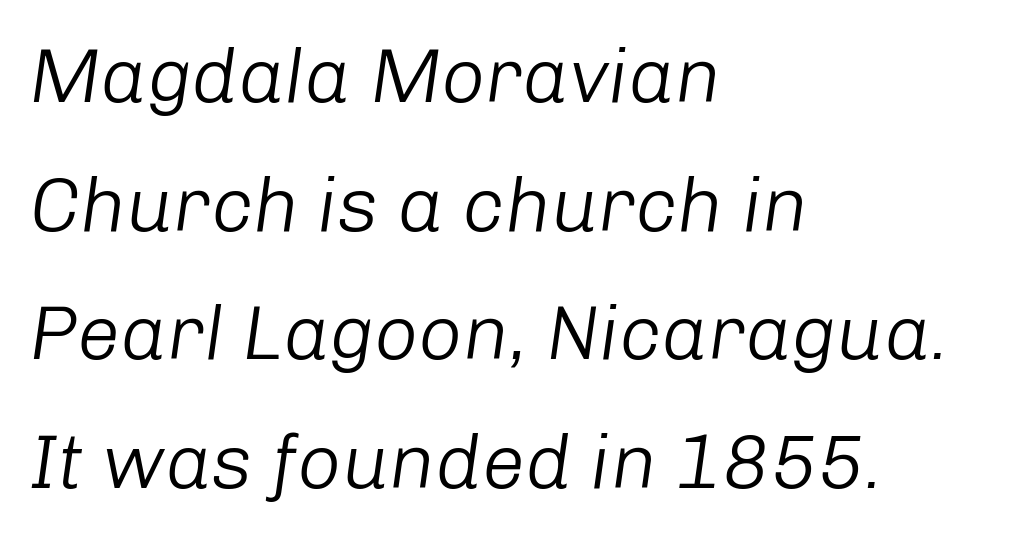
{"italic": "yes", "lean": "right", "slant_degrees": 8, "bold": "no", "weight": "light", "width": "normal", "stroke_contrast": "low", "x_height": "medium", "monospaced": "no", "underline": "no", "align": "left", "line_spacing": "normal", "line_spacing_ratio": 1.67, "letter_spacing": "normal", "letter_spacing_em": 0.0, "glyph_px": 77}
